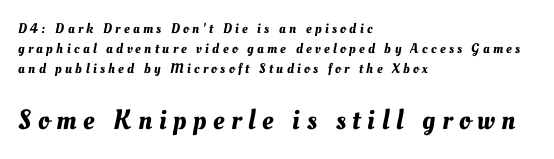
Has an underline been added? It has not. A typesetter would call this leading conventional body-copy spacing. Each letter keeps its own natural width here, so spacing adapts to shape. Line starts are locked; line ends wander. Caption: expanded tracking, letters set apart.
